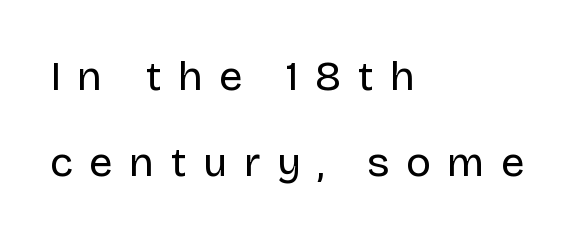
The passage shown is not bold in any degree. You could only call the tracking loose — the letters float apart. You could not count columns in this text — the font is proportionally spaced. The lettering holds an erect, upright posture throughout. The font family rendered here belongs to the sans-serif group.
